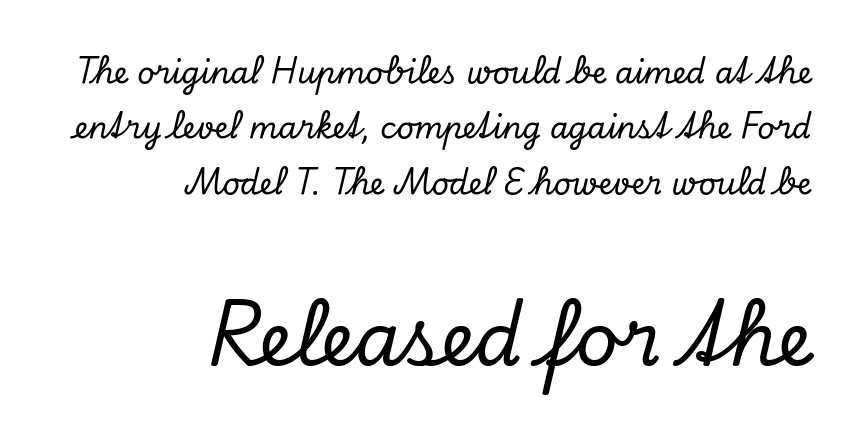
Q: Is the text italic (slanted)? A: Yes, it leans right by about 13 degrees.
Q: Is the typeface a serif or a sans-serif typeface? A: Serif.
Q: Is the text underlined? A: No.
Q: How is the paragraph aligned? A: Right-aligned.
Q: Is the spacing between letters normal or unusually wide? A: Normal.
Q: Which block of text is set in a larger size, the first (top) or the second (bottom)? A: The second (bottom) one.
Q: Width (condensed, normal, or wide)? A: Normal.
Q: Stroke contrast? A: Low.
Q: x-height? A: Small.
Q: Monospaced? A: No.
